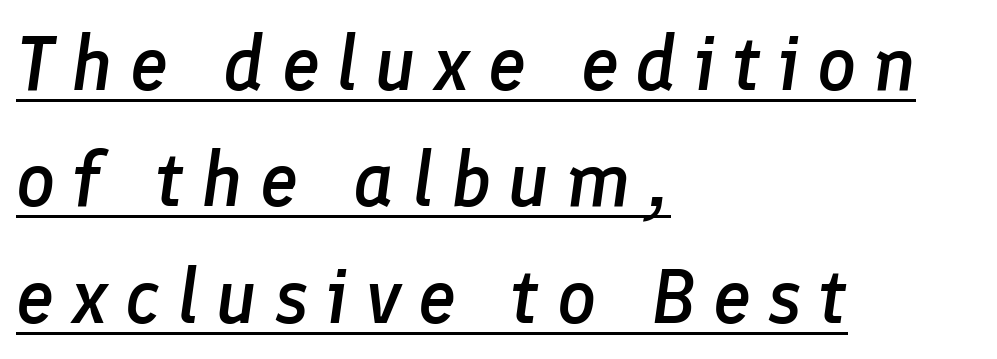
The image shows 77 px semibold type, italic (leaning right); set left-aligned, normal line spacing (1.51x), unusually wide letter spacing (+0.22 em), underlined; low stroke contrast and a medium x-height.
